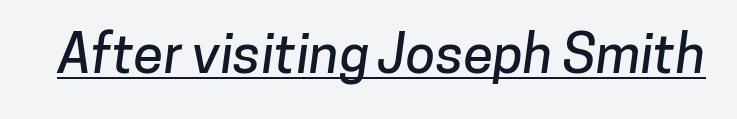
The image shows 54 px sans-serif type; set normal letter spacing, underlined; low stroke contrast and a medium x-height.
